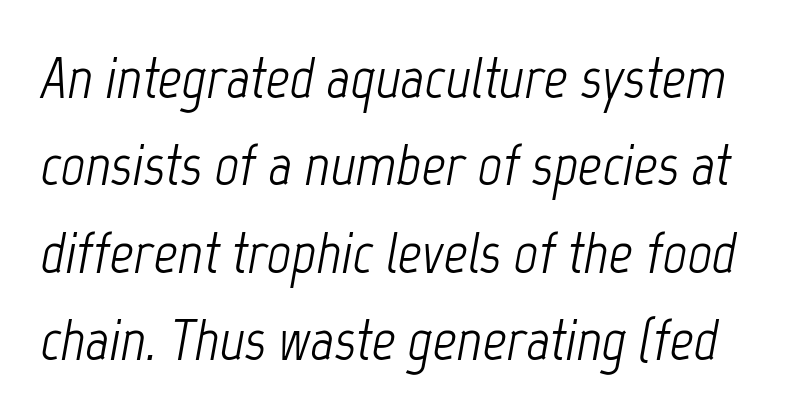
How would I describe the line gaps? Plain and ordinary. A typesetter would call this proportional, since set widths differ per character. Short note: letters normally spaced. Is the type heavy? It reads as light-to-regular instead. The foot of each line stays bare and open.
